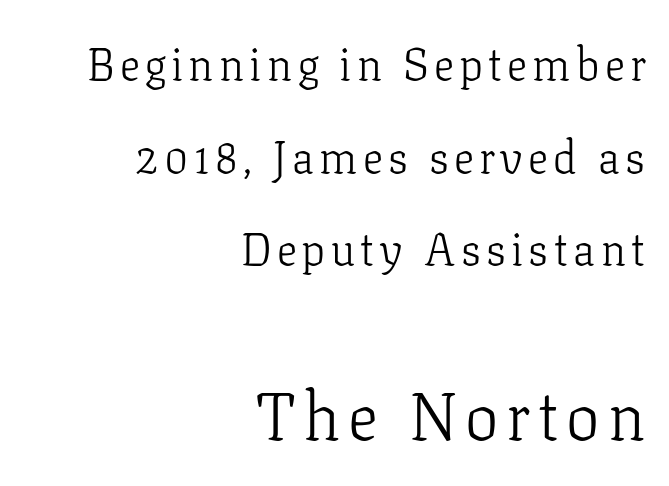
The image shows 67 px light serif type, upright; set right-aligned, loose line spacing (2.06x), not underlined; the second (bottom) block is 1.49x larger; low stroke contrast and a medium x-height.
